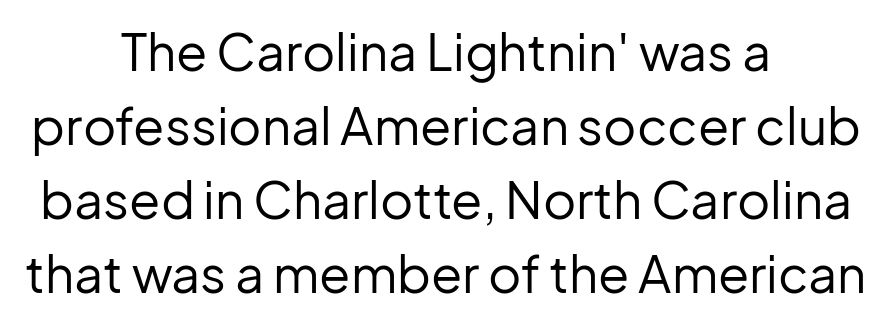
{"serif": "no", "italic": "no", "bold": "no", "weight": "regular", "width": "normal", "stroke_contrast": "low", "x_height": "medium", "monospaced": "no", "underline": "no", "align": "center", "line_spacing": "normal", "line_spacing_ratio": 1.45, "letter_spacing": "normal", "letter_spacing_em": 0.0, "glyph_px": 51}
